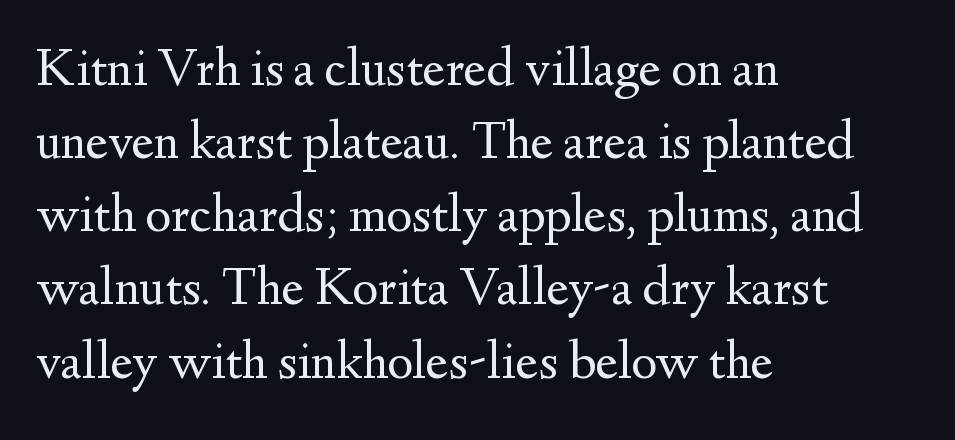
{"serif": "yes", "italic": "no", "bold": "no", "weight": "regular", "width": "normal", "stroke_contrast": "medium", "x_height": "small", "monospaced": "no", "underline": "no", "align": "left", "line_spacing": "normal", "line_spacing_ratio": 1.33, "letter_spacing": "normal", "letter_spacing_em": 0.0, "glyph_px": 55}
